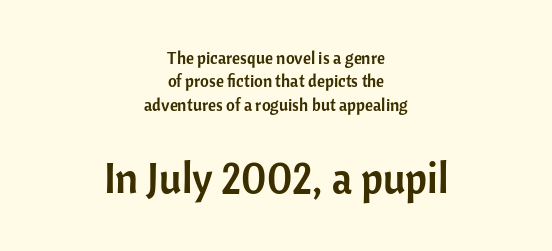
The image shows 42 px sans-serif type, upright; set centered, normal line spacing (1.38x), normal letter spacing, not underlined; the second (bottom) block is 2.47x larger; low stroke contrast and a medium x-height.
